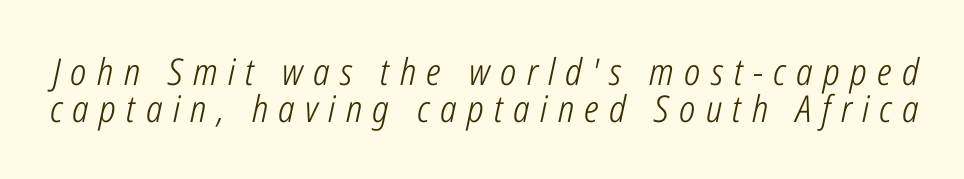
Q: Is the text bold? A: No.
Q: Is the text italic (slanted)? A: Yes, it leans right by about 12 degrees.
Q: Is the text underlined? A: No.
Q: Is the spacing between letters normal or unusually wide? A: Unusually wide.
Q: Is the spacing between lines tight, normal or loose? A: Tight.
Q: Width (condensed, normal, or wide)? A: Condensed.
Q: Stroke contrast? A: Low.
Q: x-height? A: Medium.
Q: Monospaced? A: No.
